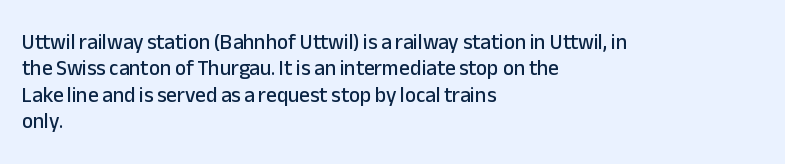
The image shows 21 px text type, upright; set left-aligned, normal line spacing (1.26x), normal letter spacing, not underlined.
